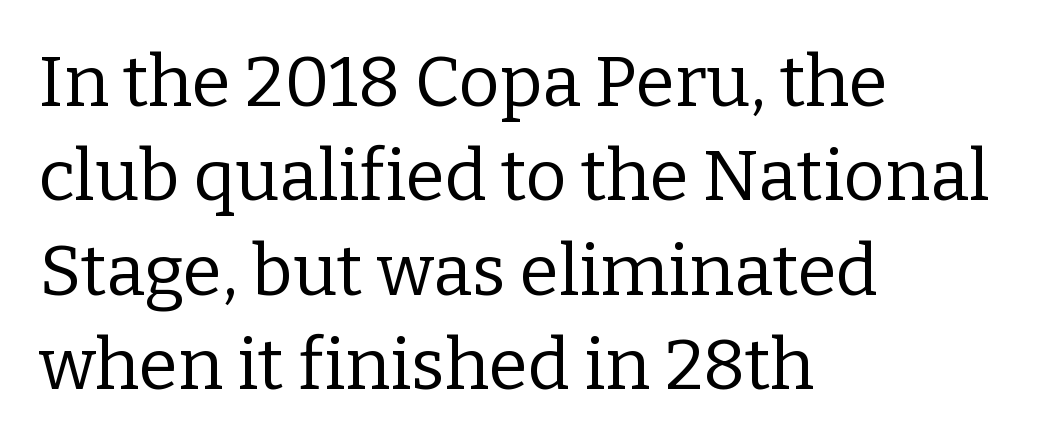
The image shows 71 px regular-weight serif type, upright; set left-aligned, normal line spacing (1.33x), normal letter spacing, not underlined; low stroke contrast and a medium x-height.
